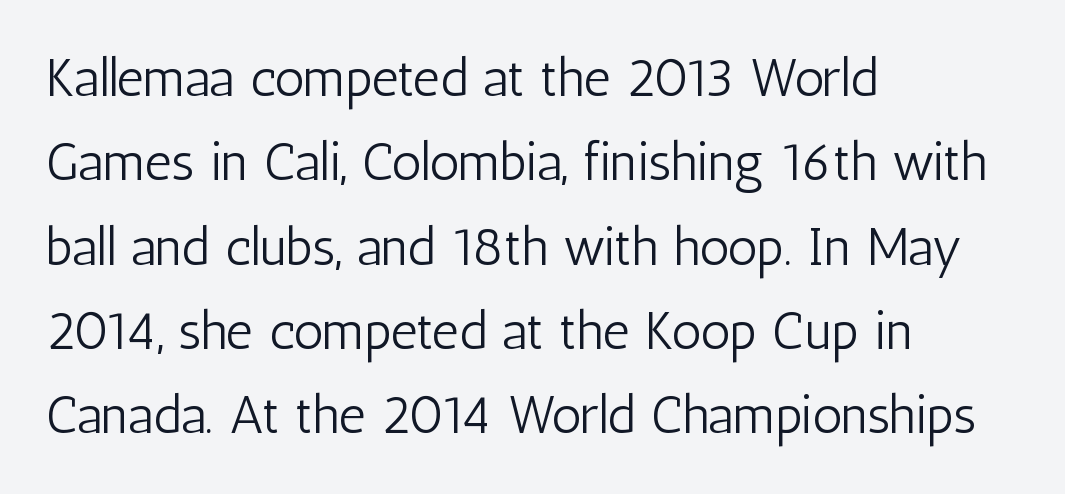
The image shows 53 px light, condensed sans-serif type, upright; set left-aligned, normal line spacing (1.59x), normal letter spacing, not underlined; low stroke contrast and a medium x-height.
